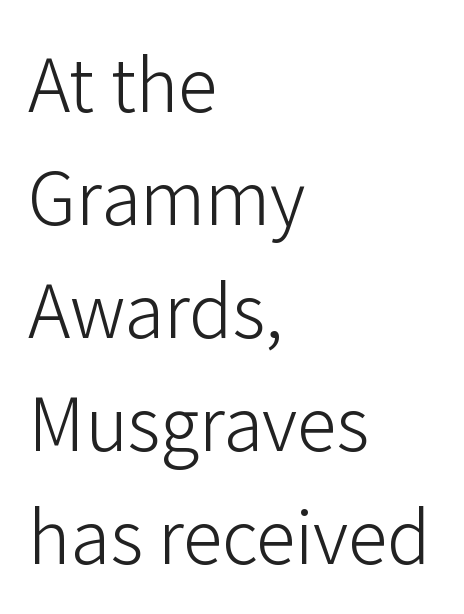
No chunkiness to these letters — they're not bold. The passage shown has conventional tracking throughout. Regular leading. These lines are set flush left with a ragged right edge. If you drew a line through each stem, it would be perfectly vertical.
